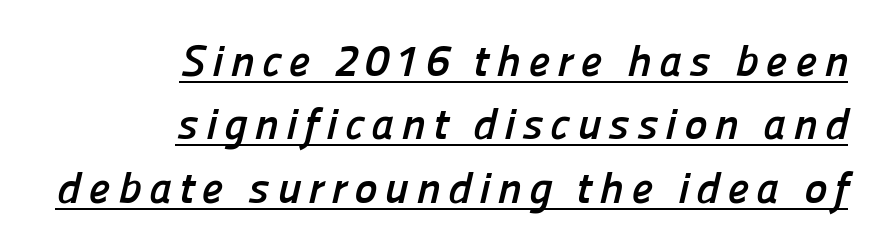
Glance below the letters and you will spot a drawn line. Horizontal alignment here is rightward, an uncommon choice for prose. Rows of type keep a routine distance in the vertical direction. A typesetter would call this proportional, since set widths differ per character. The font family rendered here belongs to the sans-serif group.
